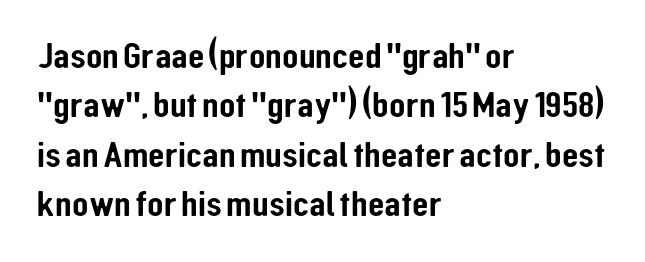
The image shows 38 px condensed sans-serif type, upright; set left-aligned, normal line spacing (1.3x), normal letter spacing, not underlined; low stroke contrast and a medium x-height.
